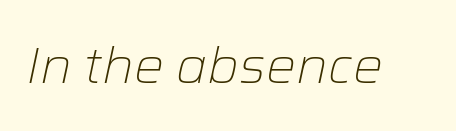
Q: Is the text bold? A: No.
Q: Is the text italic (slanted)? A: Yes, it leans right by about 12 degrees.
Q: Is the text underlined? A: No.
Q: Is the spacing between letters normal or unusually wide? A: Normal.
Q: Width (condensed, normal, or wide)? A: Normal.
Q: Stroke contrast? A: Low.
Q: x-height? A: Medium.
Q: Monospaced? A: No.
